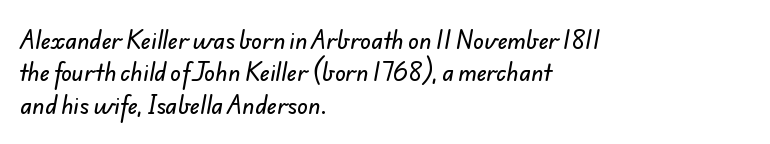
The image shows 22 px text type; set left-aligned, normal line spacing (1.47x), normal letter spacing, not underlined.
